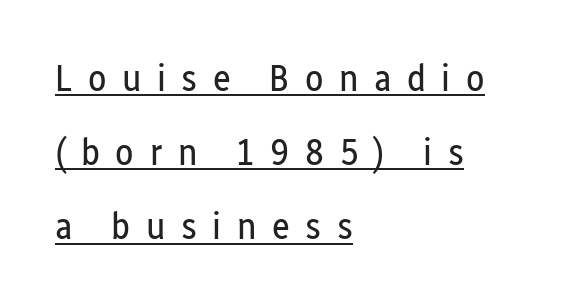
The image shows 38 px regular-weight, condensed sans-serif type, upright; set left-aligned, loose line spacing (1.95x), unusually wide letter spacing (+0.41 em), underlined; low stroke contrast and a medium x-height.
